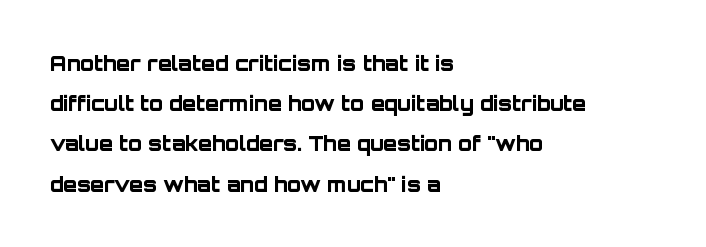
Q: Is the text bold? A: Yes.
Q: Is the text italic (slanted)? A: No, it is upright.
Q: Is the text underlined? A: No.
Q: How is the paragraph aligned? A: Left-aligned.
Q: Is the spacing between letters normal or unusually wide? A: Normal.
Q: Is the spacing between lines tight, normal or loose? A: Loose.
